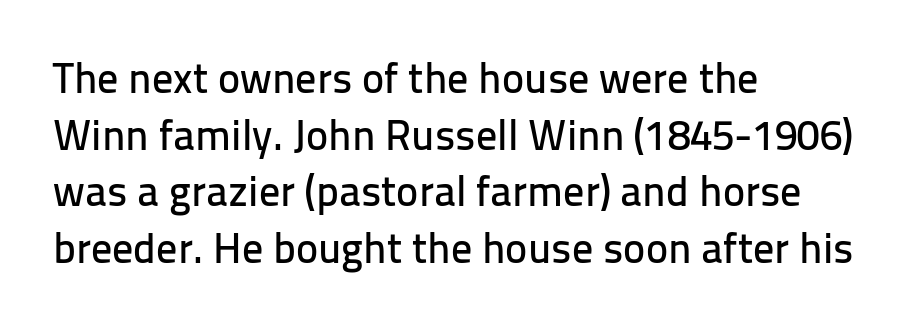
The image shows 42 px sans-serif type, upright; set left-aligned, normal line spacing (1.35x), normal letter spacing, not underlined; low stroke contrast and a medium x-height.
